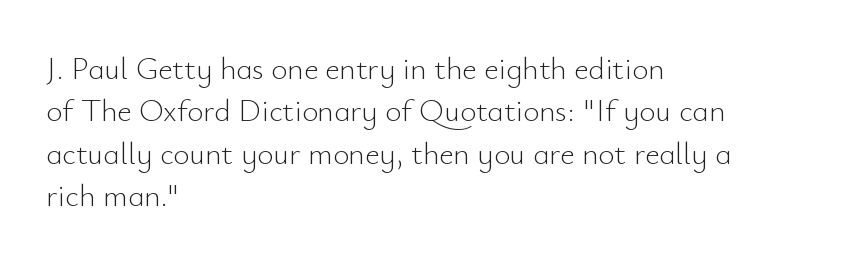
{"serif": "no", "italic": "no", "bold": "no", "weight": "light", "width": "normal", "stroke_contrast": "low", "x_height": "small", "monospaced": "no", "underline": "no", "align": "left", "line_spacing": "normal", "line_spacing_ratio": 1.37, "letter_spacing": "normal", "letter_spacing_em": 0.0, "glyph_px": 31}
